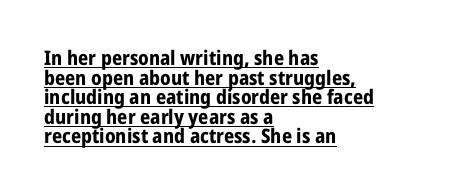
Q: Is the text bold? A: Yes.
Q: Is the text italic (slanted)? A: No, it is upright.
Q: Is the text underlined? A: Yes.
Q: How is the paragraph aligned? A: Left-aligned.
Q: Is the spacing between letters normal or unusually wide? A: Normal.
Q: Is the spacing between lines tight, normal or loose? A: Tight.
